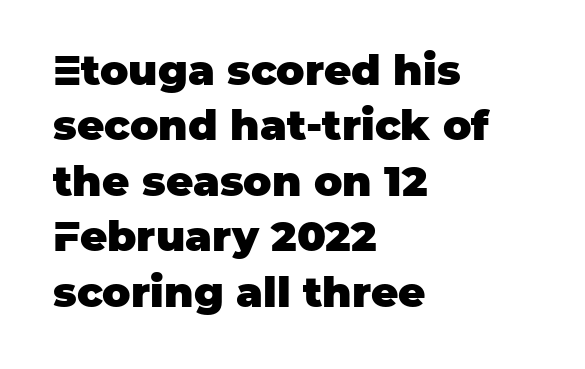
This rendering leaves character spacing at its baseline value. The glyphs in this specimen are sans serif. Every character sits straight up, as roman type does. The rendering uses natural spacing where letterforms have individual widths. In terms of leading, this rendering sits right in the middle.
